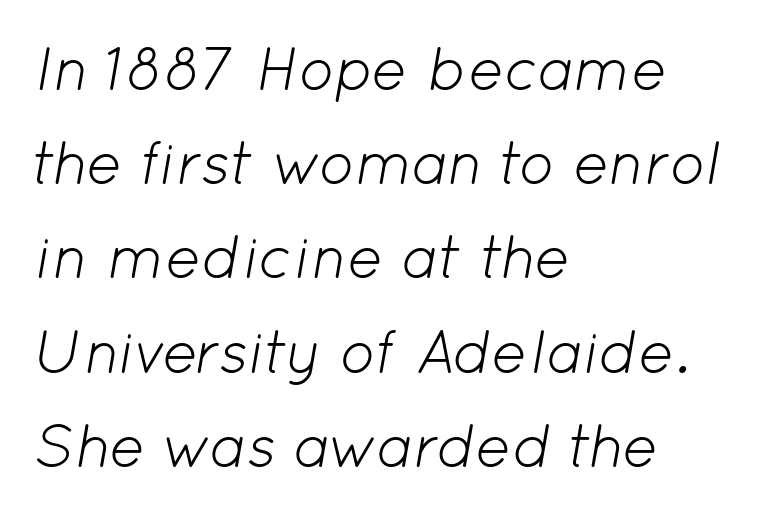
The image shows 60 px light type, italic (leaning right); set left-aligned, normal line spacing (1.57x), normal letter spacing, not underlined; low stroke contrast and a medium x-height.
